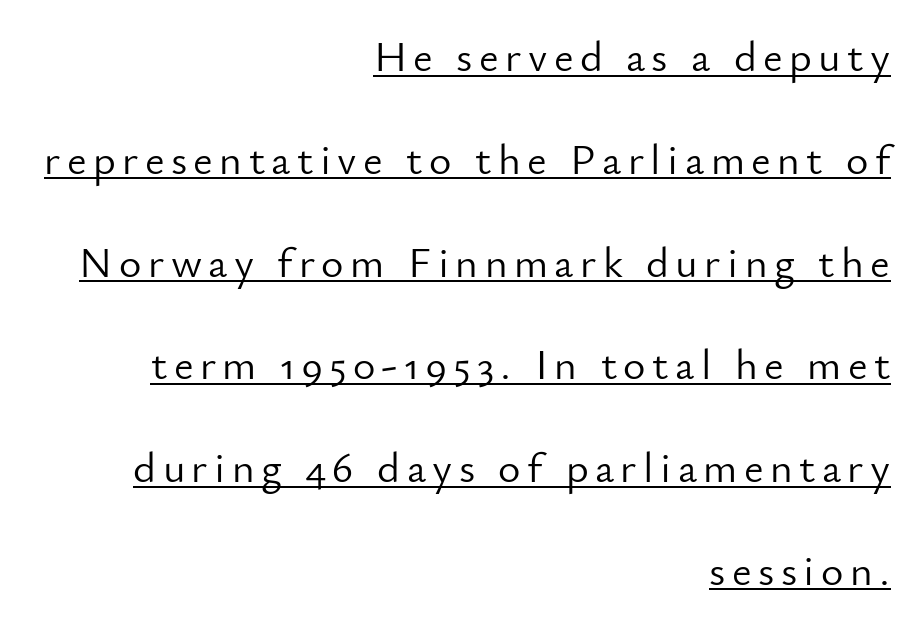
Nothing sits at the stroke ends, so this counts as sans-serif. Is the block centered? No — it sits flush against the right margin. Characters remain perfectly vertical along every line. Spacing verdict: proportional, widths tailored to each character. The face looks like a standard text weight, possibly lighter. Compared with undecorated copy, this sample adds a rule below the words.
